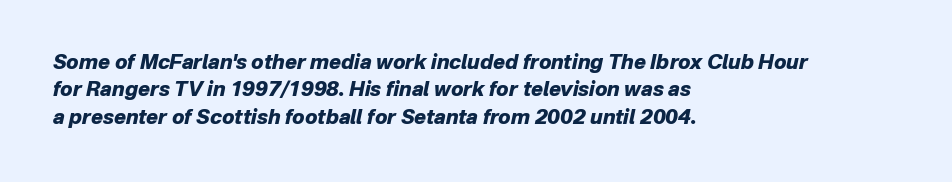
{"italic": "yes", "lean": "right", "slant_degrees": 12, "bold": "yes", "underline": "no", "align": "left", "line_spacing": "normal", "line_spacing_ratio": 1.37, "letter_spacing": "normal", "letter_spacing_em": 0.0, "glyph_px": 20}
